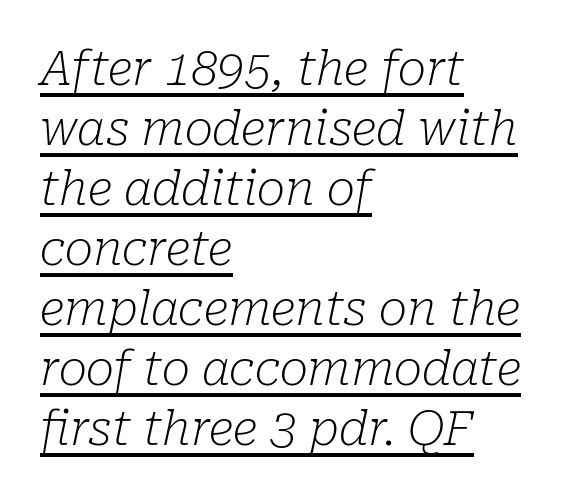
{"serif": "yes", "italic": "yes", "lean": "right", "slant_degrees": 10, "bold": "no", "weight": "light", "width": "normal", "stroke_contrast": "low", "x_height": "medium", "monospaced": "no", "underline": "yes", "align": "left", "line_spacing": "normal", "line_spacing_ratio": 1.25, "letter_spacing": "normal", "letter_spacing_em": 0.0, "glyph_px": 48}
